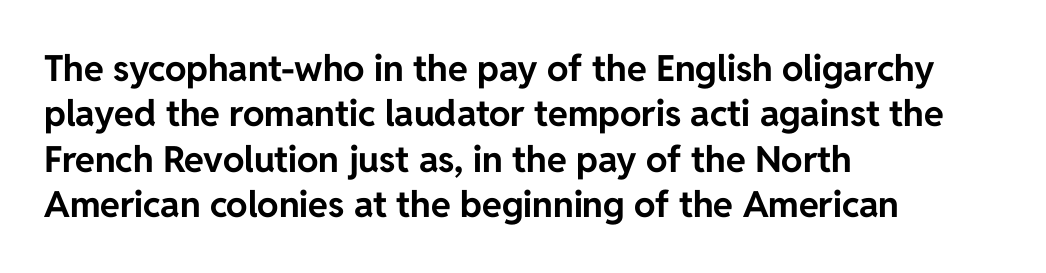
{"serif": "no", "italic": "no", "bold": "yes", "weight": "bold", "width": "normal", "stroke_contrast": "low", "x_height": "medium", "monospaced": "no", "underline": "no", "align": "left", "line_spacing": "normal", "line_spacing_ratio": 1.26, "letter_spacing": "normal", "letter_spacing_em": 0.0, "glyph_px": 36}
